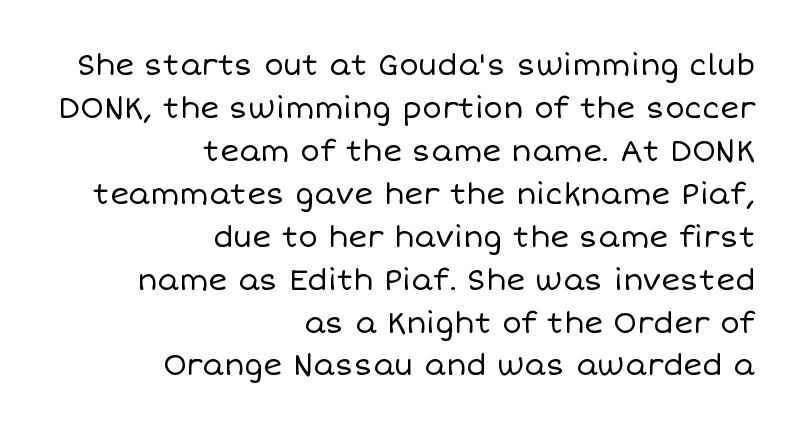
Each word holds together tightly as a unit, with standard inter-letter gaps. Letters rest on an invisible, unmarked baseline. Do the characters align in a grid? No, the font is proportional. The text block is weighted toward the right margin, trailing off unevenly leftward.
